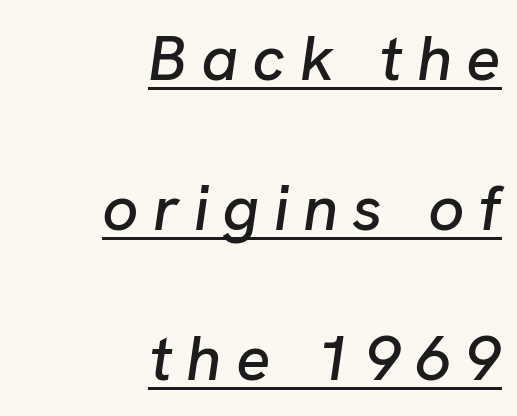
{"italic": "yes", "lean": "right", "slant_degrees": 8, "width": "normal", "stroke_contrast": "low", "x_height": "medium", "monospaced": "no", "underline": "yes", "align": "right", "line_spacing": "loose", "line_spacing_ratio": 2.34, "letter_spacing": "wide", "letter_spacing_em": 0.22, "glyph_px": 64}
